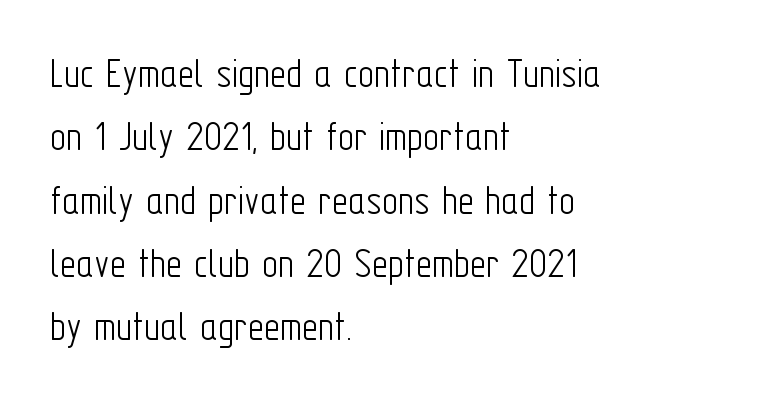
The foot of each line stays bare and open. Is this a sans? Yes — the strokes have no serifs. These lines are set flush left with a ragged right edge. If you drew a line through each stem, it would be perfectly vertical. Honestly, the row spacing looks completely unremarkable.
